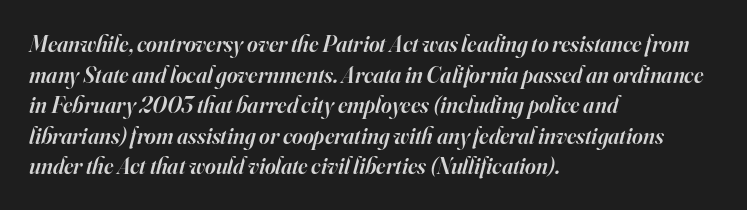
The face used here is rendered with its standard letterfit. The paragraph shown leans on its left margin. Rule under the text: the space is simply empty. The specimen reads as italic at a glance. Bold? Not quite — semibold, heavier than regular but stopping short. The rows are spaced the way most documents space them.
